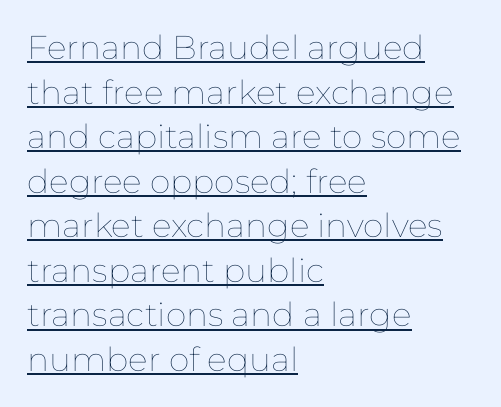
Q: Is the text bold? A: No.
Q: Is the text italic (slanted)? A: No, it is upright.
Q: Is the text underlined? A: Yes.
Q: How is the paragraph aligned? A: Left-aligned.
Q: Is the spacing between letters normal or unusually wide? A: Normal.
Q: Is the spacing between lines tight, normal or loose? A: Normal.
Q: Width (condensed, normal, or wide)? A: Normal.
Q: Stroke contrast? A: Low.
Q: x-height? A: Medium.
Q: Monospaced? A: No.
